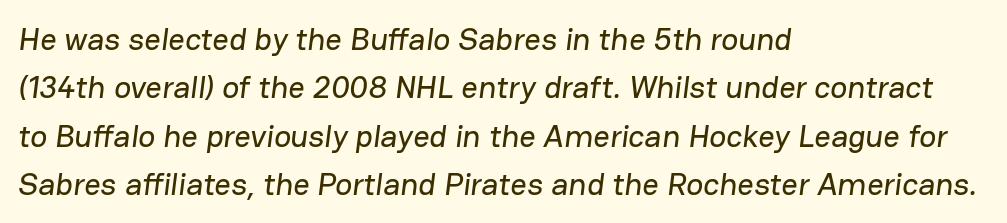
{"serif": "no", "width": "normal", "stroke_contrast": "low", "x_height": "medium", "monospaced": "no", "underline": "no", "align": "left", "line_spacing": "normal", "line_spacing_ratio": 1.51, "letter_spacing": "normal", "letter_spacing_em": 0.0, "glyph_px": 32}
